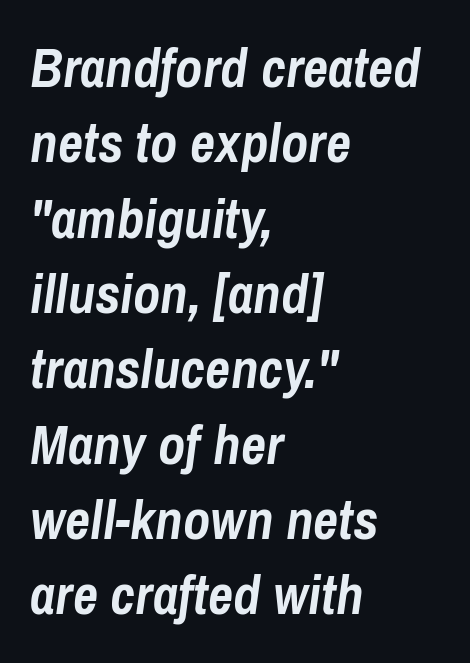
Q: Is the text bold? A: Yes.
Q: Is the text italic (slanted)? A: Yes, it leans right by about 8 degrees.
Q: Is the text underlined? A: No.
Q: How is the paragraph aligned? A: Left-aligned.
Q: Is the spacing between letters normal or unusually wide? A: Normal.
Q: Is the spacing between lines tight, normal or loose? A: Normal.
Q: Width (condensed, normal, or wide)? A: Condensed.
Q: Stroke contrast? A: Low.
Q: x-height? A: Medium.
Q: Monospaced? A: No.
